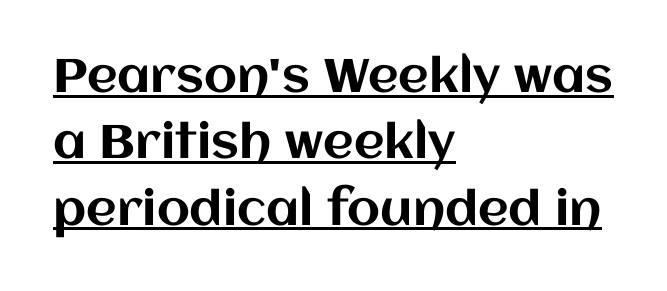
Nothing unusual about the tracking: characters are spaced as the font intends. The letters advance in unequal steps, a hallmark of proportional type. Does the lettering tilt? It doesn't — this is upright. These lines sit exactly where default settings would place them.
